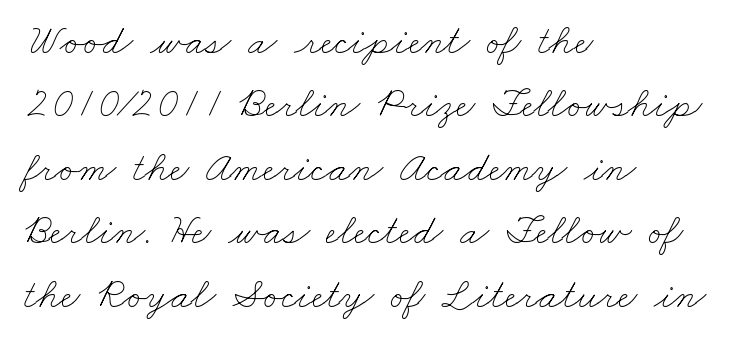
Q: Is the text bold? A: No.
Q: Is the text underlined? A: No.
Q: How is the paragraph aligned? A: Left-aligned.
Q: Is the spacing between letters normal or unusually wide? A: Normal.
Q: Is the spacing between lines tight, normal or loose? A: Normal.
Q: Width (condensed, normal, or wide)? A: Wide.
Q: Stroke contrast? A: Low.
Q: x-height? A: Small.
Q: Monospaced? A: No.
